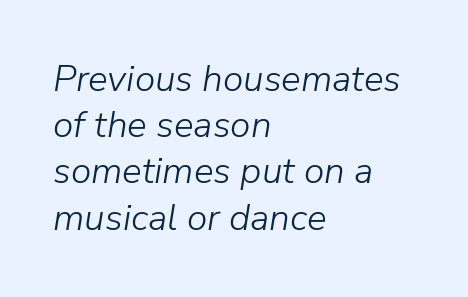
Q: Is the text bold? A: No.
Q: Is the text italic (slanted)? A: Yes, it leans right by about 9 degrees.
Q: Is the text underlined? A: No.
Q: How is the paragraph aligned? A: Left-aligned.
Q: Is the spacing between letters normal or unusually wide? A: Normal.
Q: Is the spacing between lines tight, normal or loose? A: Normal.
Q: Width (condensed, normal, or wide)? A: Normal.
Q: Stroke contrast? A: Low.
Q: x-height? A: Medium.
Q: Monospaced? A: No.
